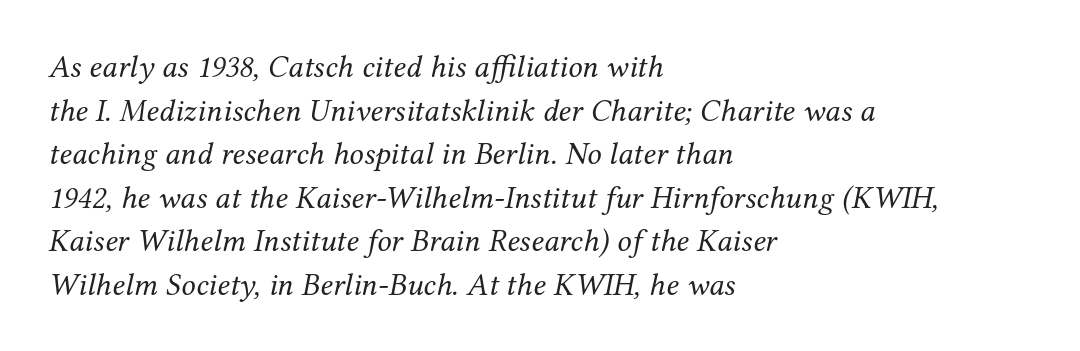
Q: Is the text bold? A: No.
Q: Is the text italic (slanted)? A: Yes, it leans right by about 12 degrees.
Q: Is the typeface a serif or a sans-serif typeface? A: Serif.
Q: Is the text underlined? A: No.
Q: How is the paragraph aligned? A: Left-aligned.
Q: Is the spacing between letters normal or unusually wide? A: Normal.
Q: Is the spacing between lines tight, normal or loose? A: Normal.
Q: Width (condensed, normal, or wide)? A: Normal.
Q: Stroke contrast? A: Medium.
Q: x-height? A: Medium.
Q: Monospaced? A: No.
